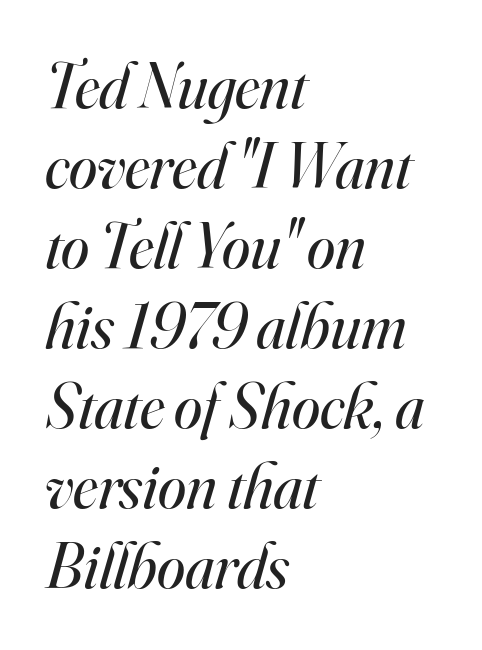
The image shows 64 px regular-weight serif type, italic (leaning right); set left-aligned, normal line spacing (1.25x), normal letter spacing, not underlined; high stroke contrast and a small x-height.
